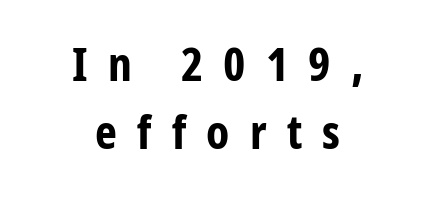
The image shows 47 px bold, condensed sans-serif type, upright; set centered, normal line spacing (1.44x), unusually wide letter spacing (+0.43 em), not underlined; low stroke contrast and a medium x-height.
